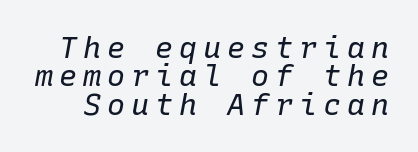
The image shows 30 px regular-weight type, italic (leaning right), monospaced; set tight line spacing (0.95x), unusually wide letter spacing (+0.2 em), not underlined; low stroke contrast and a medium x-height.
